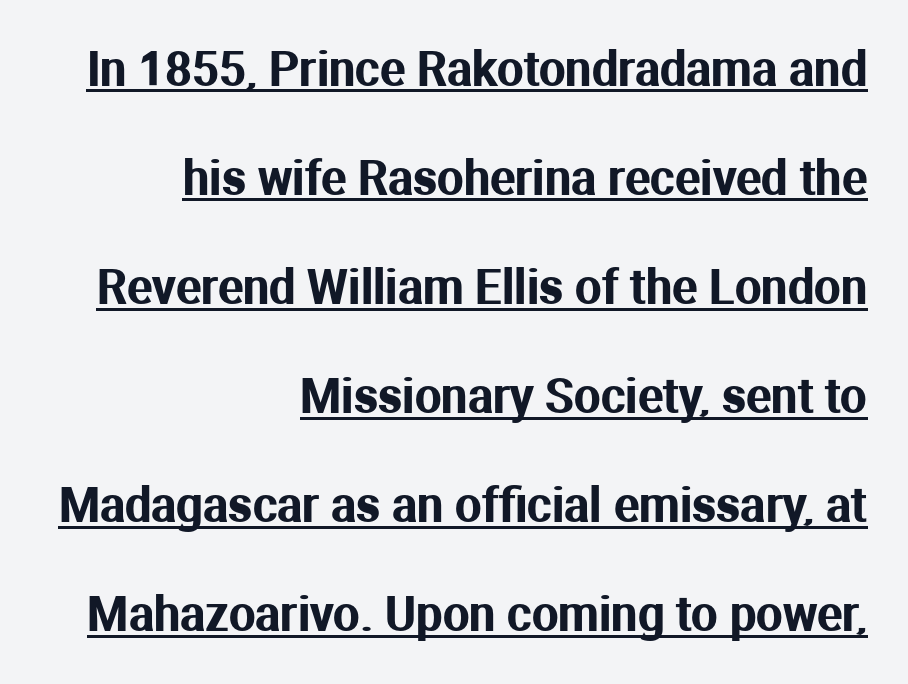
The image shows 47 px sans-serif type, upright; set right-aligned, loose line spacing (2.32x), normal letter spacing, underlined; medium stroke contrast and a medium x-height.
